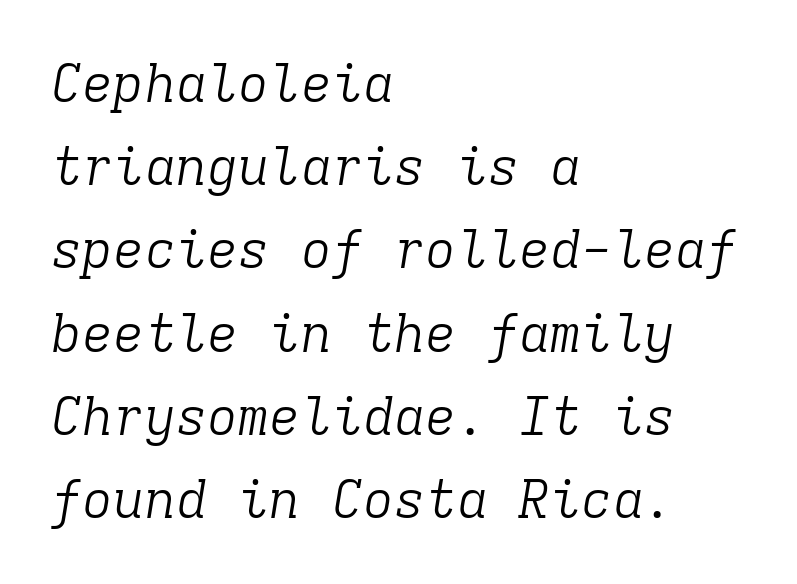
Serifs: yes, visible at the terminals of the letterforms. The string is rendered with underlining switched off. The face used here is monospaced, like something from a code editor. Italic: yes, the glyphs are oblique. The letters sit at their default tracking, neither squeezed nor spread. One-word summary of the alignment: left.
